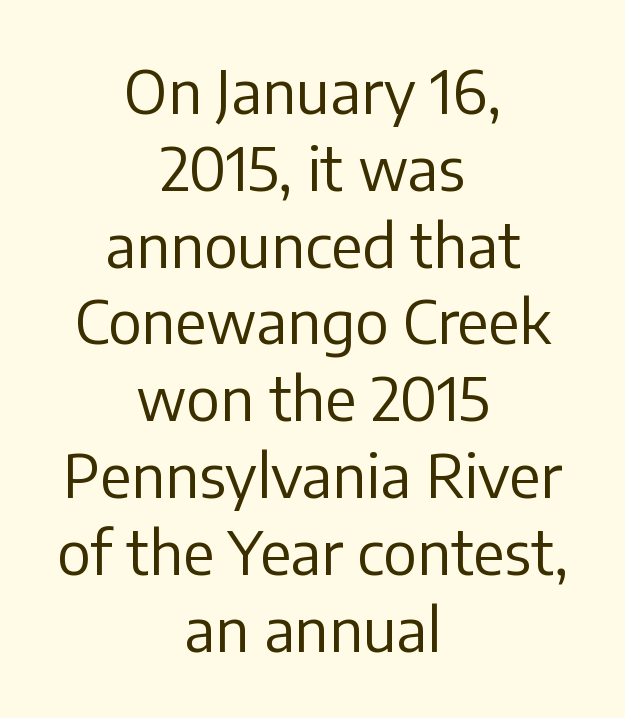
Q: Is the text bold? A: No.
Q: Is the text italic (slanted)? A: No, it is upright.
Q: Is the typeface a serif or a sans-serif typeface? A: Sans-serif.
Q: Is the text underlined? A: No.
Q: How is the paragraph aligned? A: Centered.
Q: Is the spacing between letters normal or unusually wide? A: Normal.
Q: Is the spacing between lines tight, normal or loose? A: Normal.
Q: Width (condensed, normal, or wide)? A: Normal.
Q: Stroke contrast? A: Low.
Q: x-height? A: Medium.
Q: Monospaced? A: No.
